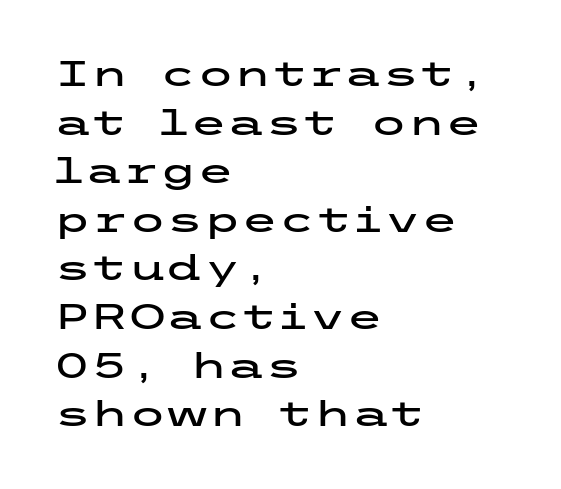
Decoration check: the copy has no underline. Is the block centered? No — it sits flush against the left margin. A typesetter would label this face a sans. The lettering stays uniformly vertical, giving the passage a roman look. Compared with typical paragraphs, the rows here are spaced about the same. Look at the tracking — it's just the regular setting, nothing added.
